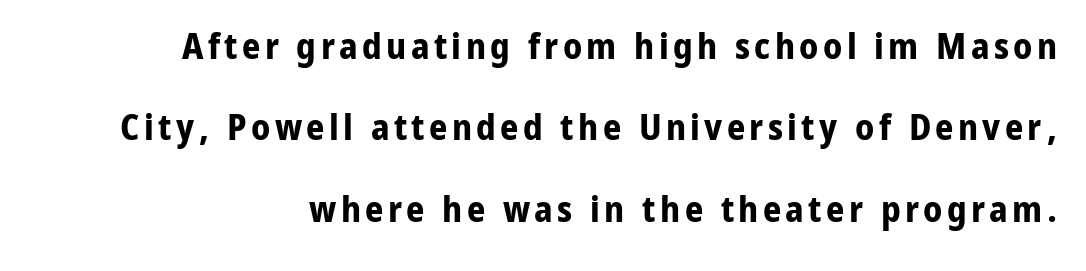
The image shows 36 px bold sans-serif type, upright; set loose line spacing (2.26x), not underlined; low stroke contrast and a medium x-height.
